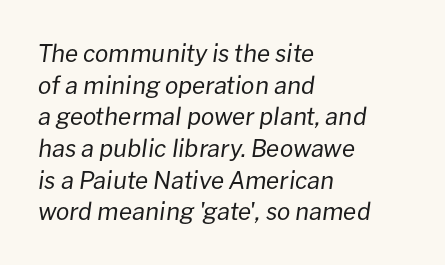
Line starts are locked; line ends wander. The font's italic variant was chosen for this text. Summary of vertical rhythm: regular, with standard interline spacing. The gaps between neighbouring characters are ordinary and unremarkable. Bold? No — there's no thickening of the strokes. Type without underlining.
